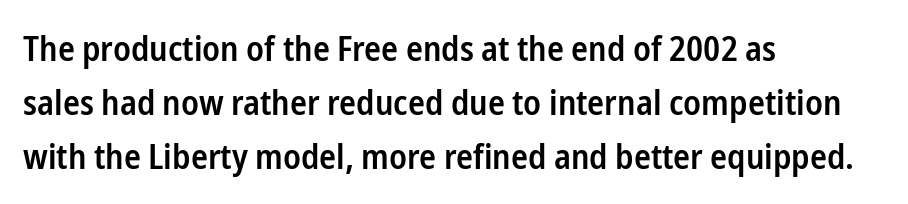
The image shows 35 px semibold, condensed sans-serif type, upright; set left-aligned, normal line spacing (1.55x), normal letter spacing, not underlined; low stroke contrast and a medium x-height.
